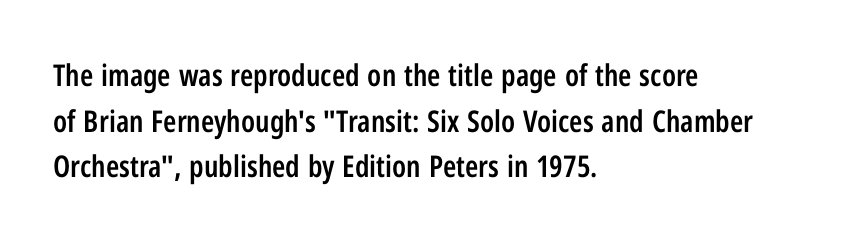
Look at the tracking — it's just the regular setting, nothing added. The area under the type is left untouched. Varying glyph widths throughout — classic text-font behaviour. Regular leading. The type sits square on the baseline with zero lean. The paragraph has a hard left edge and a soft right edge.
